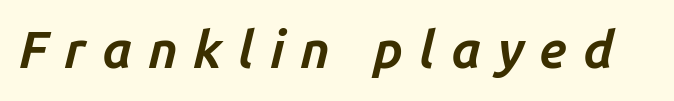
Caption: bold face, heavy strokes. Proportional: the letters do not fall into vertical columns. The specimen omits any rule beneath the text block's lines. Each word looks stretched out because of the extra space between its letters.
